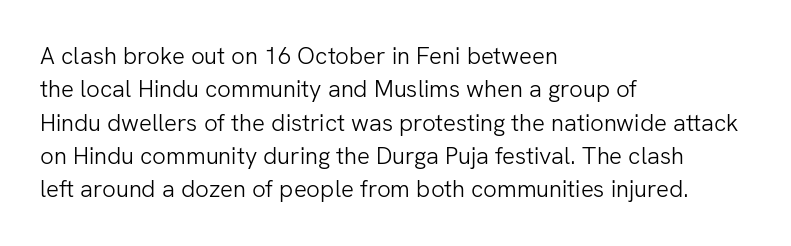
The letterforms sit at book weight or below. Posture: straight, roman, zero tilt. Tracking value appears to be zero — textbook default spacing. The passage shown stacks its lines at a standard gap. Is the block centered? No — it sits flush against the left margin. The foot of each line stays bare and open.
